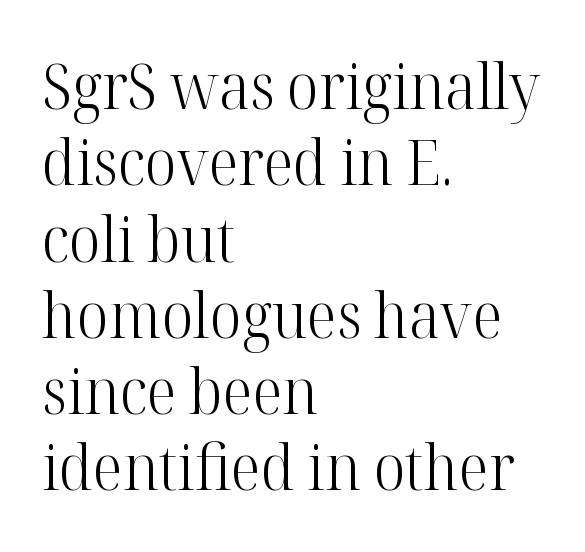
{"serif": "yes", "italic": "no", "bold": "no", "weight": "light", "width": "normal", "stroke_contrast": "high", "x_height": "medium", "monospaced": "no", "underline": "no", "align": "left", "line_spacing_ratio": 1.23, "letter_spacing": "normal", "letter_spacing_em": 0.0, "glyph_px": 62}
